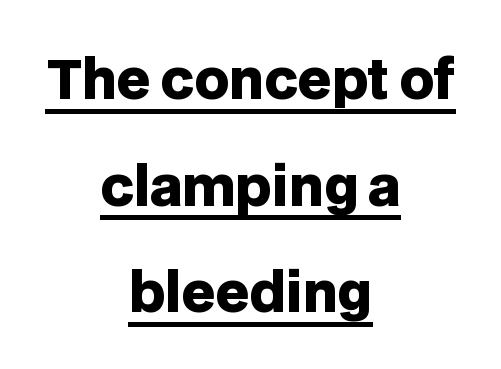
Posture: vertical. Each glyph is drawn with heavy, bold strokes. The vertical gap from one line to the next is large. Does a line run under the words? Yes, clearly.
